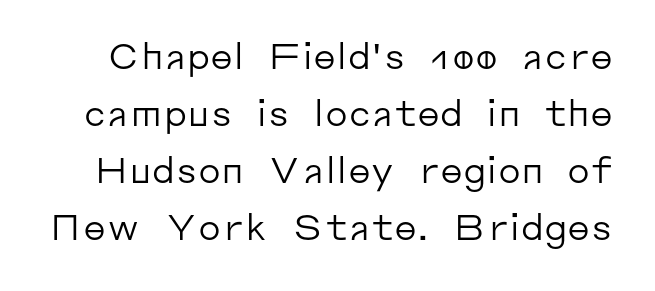
Q: Is the text bold? A: No.
Q: Is the text italic (slanted)? A: No, it is upright.
Q: Is the typeface a serif or a sans-serif typeface? A: Sans-serif.
Q: Is the text underlined? A: No.
Q: Is the spacing between letters normal or unusually wide? A: Normal.
Q: Is the spacing between lines tight, normal or loose? A: Normal.
Q: Width (condensed, normal, or wide)? A: Normal.
Q: Stroke contrast? A: Low.
Q: x-height? A: Medium.
Q: Monospaced? A: No.
